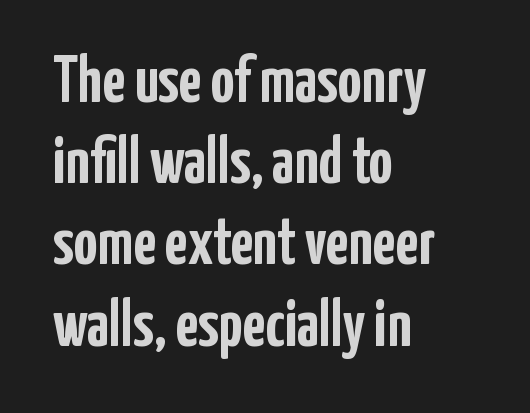
The image shows 66 px semibold, condensed sans-serif type, upright; set left-aligned, line spacing 1.23x, normal letter spacing, not underlined; low stroke contrast and a medium x-height.
